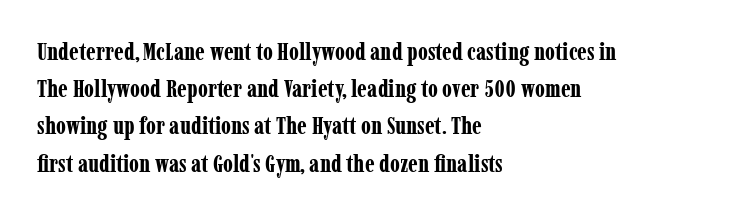
Q: Is the text bold? A: Yes.
Q: Is the text italic (slanted)? A: No, it is upright.
Q: Is the text underlined? A: No.
Q: How is the paragraph aligned? A: Left-aligned.
Q: Is the spacing between letters normal or unusually wide? A: Normal.
Q: Is the spacing between lines tight, normal or loose? A: Normal.
